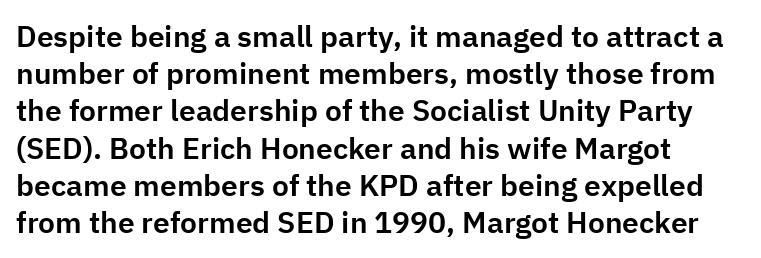
Q: Is the text italic (slanted)? A: No, it is upright.
Q: Is the typeface a serif or a sans-serif typeface? A: Sans-serif.
Q: Is the text underlined? A: No.
Q: How is the paragraph aligned? A: Left-aligned.
Q: Is the spacing between letters normal or unusually wide? A: Normal.
Q: Width (condensed, normal, or wide)? A: Normal.
Q: Stroke contrast? A: Low.
Q: x-height? A: Medium.
Q: Monospaced? A: No.
